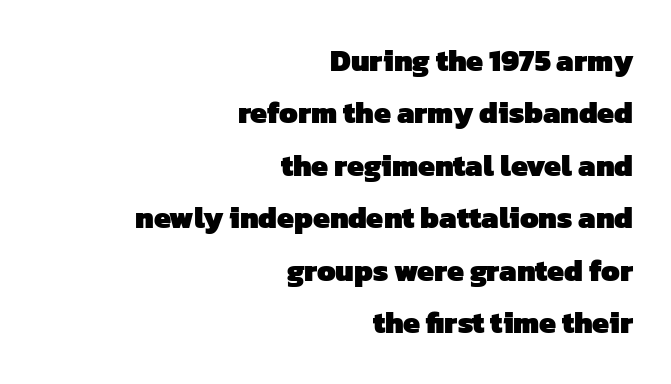
Q: Is the text bold? A: Yes.
Q: Is the typeface a serif or a sans-serif typeface? A: Sans-serif.
Q: Is the text underlined? A: No.
Q: How is the paragraph aligned? A: Right-aligned.
Q: Is the spacing between letters normal or unusually wide? A: Normal.
Q: Width (condensed, normal, or wide)? A: Normal.
Q: Stroke contrast? A: Low.
Q: x-height? A: Medium.
Q: Monospaced? A: No.
